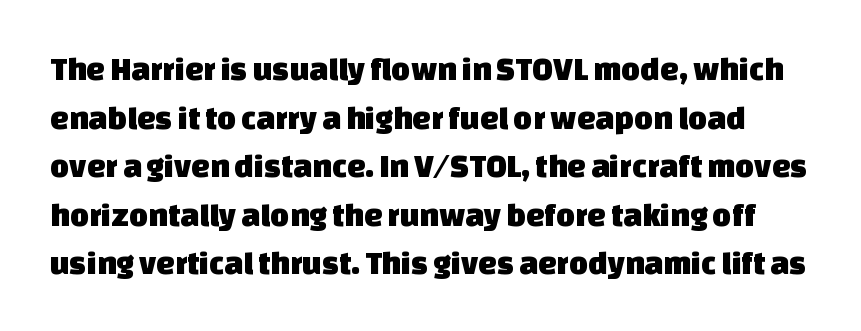
Q: Is the typeface a serif or a sans-serif typeface? A: Sans-serif.
Q: Is the text underlined? A: No.
Q: Is the spacing between letters normal or unusually wide? A: Normal.
Q: Is the spacing between lines tight, normal or loose? A: Normal.
Q: Width (condensed, normal, or wide)? A: Normal.
Q: Stroke contrast? A: Low.
Q: x-height? A: Large.
Q: Monospaced? A: No.
